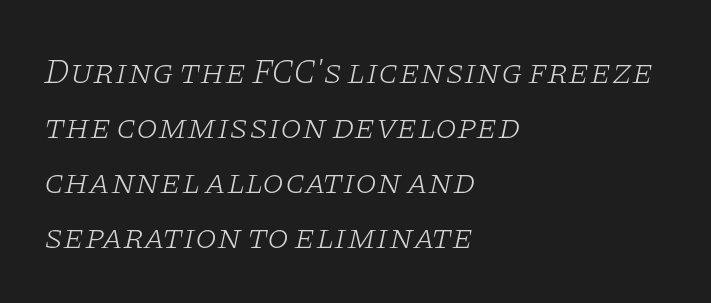
{"serif": "yes", "italic": "yes", "lean": "right", "slant_degrees": 11, "bold": "no", "weight": "light", "width": "wide", "stroke_contrast": "low", "x_height": "large", "monospaced": "no", "underline": "no", "align": "left", "line_spacing": "normal", "line_spacing_ratio": 1.57, "letter_spacing": "normal", "letter_spacing_em": 0.0, "glyph_px": 35}
